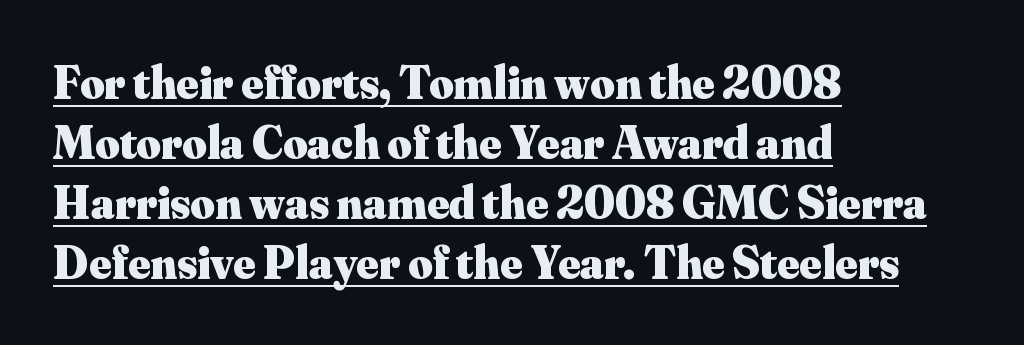
{"serif": "yes", "italic": "no", "bold": "yes", "weight": "heavy", "width": "normal", "stroke_contrast": "medium", "x_height": "small", "monospaced": "no", "underline": "yes", "align": "left", "line_spacing": "normal", "line_spacing_ratio": 1.28, "letter_spacing": "normal", "letter_spacing_em": 0.0, "glyph_px": 47}
